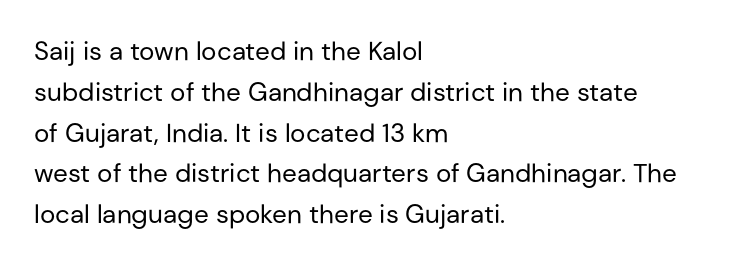
Q: Is the text bold? A: No.
Q: Is the text italic (slanted)? A: No, it is upright.
Q: Is the text underlined? A: No.
Q: How is the paragraph aligned? A: Left-aligned.
Q: Is the spacing between letters normal or unusually wide? A: Normal.
Q: Is the spacing between lines tight, normal or loose? A: Normal.
